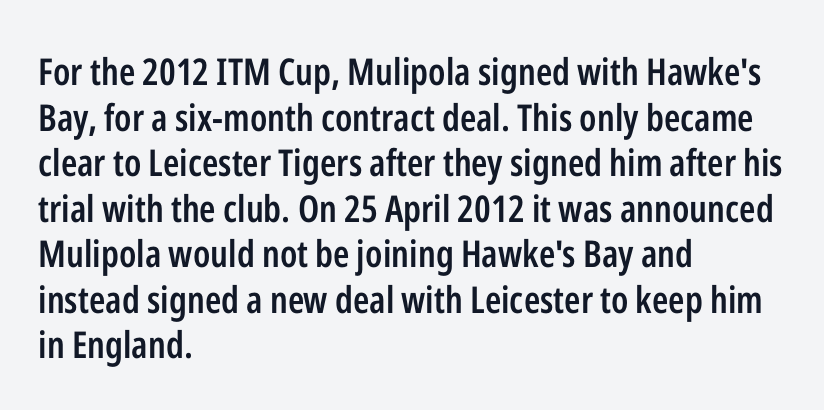
The image shows 37 px semibold, condensed sans-serif type, upright; set left-aligned, line spacing 1.23x, normal letter spacing, not underlined; low stroke contrast and a medium x-height.
